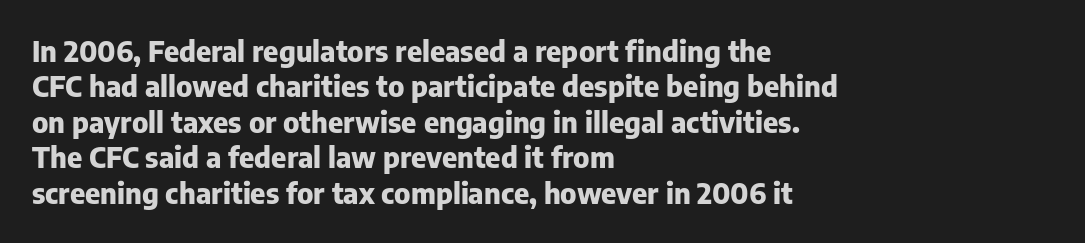
{"serif": "no", "italic": "no", "bold": "yes", "weight": "heavy", "width": "normal", "stroke_contrast": "low", "x_height": "medium", "monospaced": "no", "underline": "no", "align": "left", "line_spacing_ratio": 1.22, "letter_spacing": "normal", "letter_spacing_em": 0.0, "glyph_px": 29}
